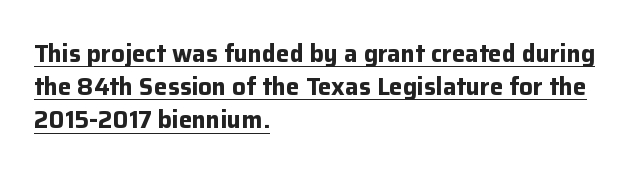
The image shows 24 px bold type, upright; set left-aligned, normal line spacing (1.38x), normal letter spacing, underlined.
